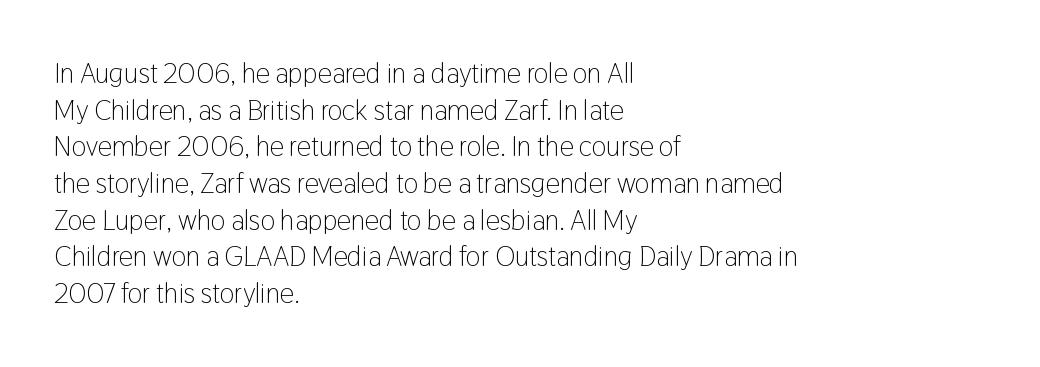
{"serif": "no", "italic": "no", "bold": "no", "weight": "light", "width": "condensed", "stroke_contrast": "low", "x_height": "medium", "monospaced": "no", "underline": "no", "align": "left", "line_spacing": "normal", "line_spacing_ratio": 1.31, "letter_spacing": "normal", "letter_spacing_em": 0.0, "glyph_px": 28}
